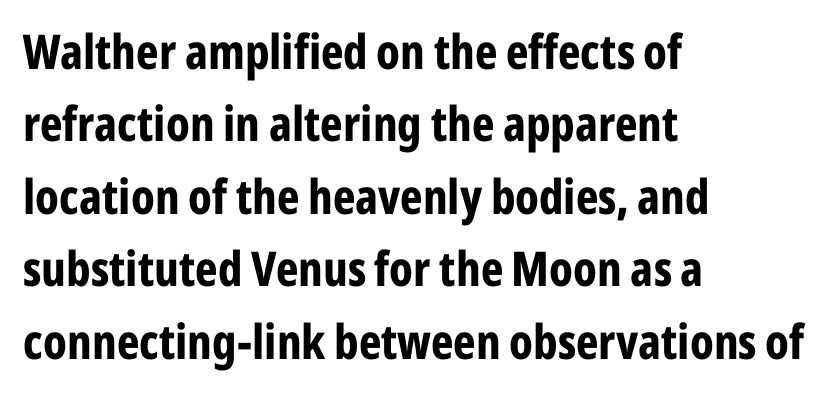
The image shows 48 px bold, condensed sans-serif type, upright; set left-aligned, normal line spacing (1.51x), normal letter spacing, not underlined; low stroke contrast and a medium x-height.
